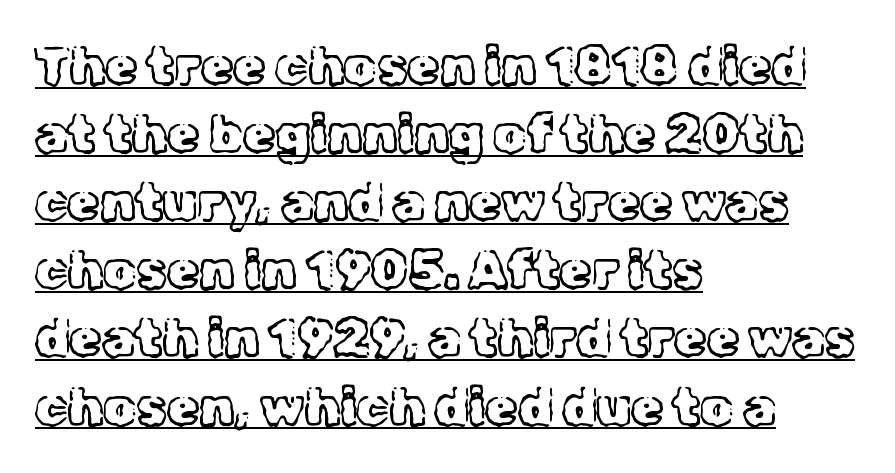
{"serif": "yes", "italic": "no", "bold": "no", "weight": "light", "width": "normal", "x_height": "medium", "monospaced": "no", "underline": "yes", "align": "left", "line_spacing": "normal", "line_spacing_ratio": 1.31, "letter_spacing": "normal", "letter_spacing_em": 0.0, "glyph_px": 52}
